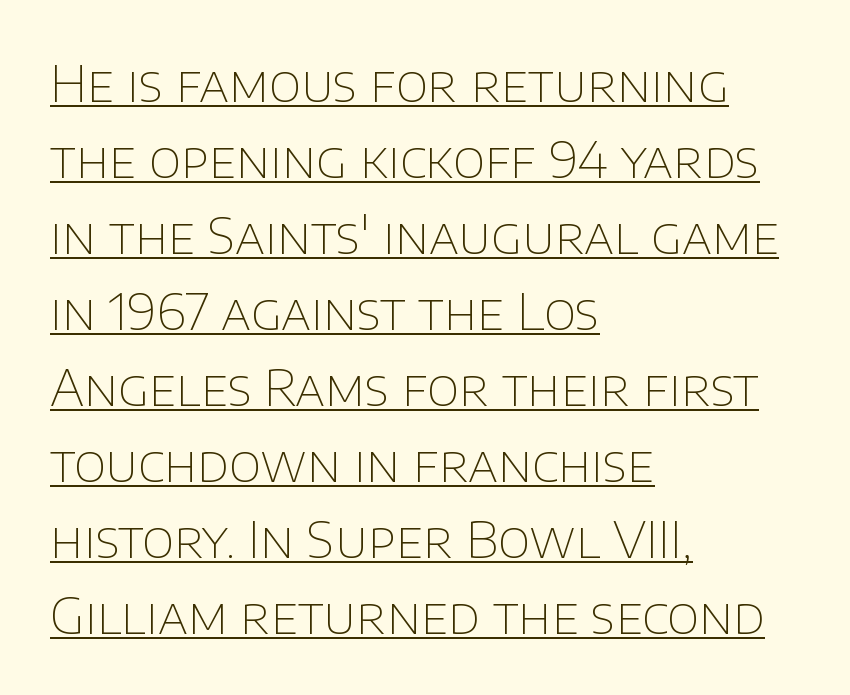
{"serif": "no", "italic": "no", "bold": "no", "weight": "thin", "width": "normal", "stroke_contrast": "low", "x_height": "large", "monospaced": "no", "underline": "yes", "align": "left", "line_spacing": "normal", "line_spacing_ratio": 1.52, "letter_spacing": "normal", "letter_spacing_em": 0.0, "glyph_px": 50}
